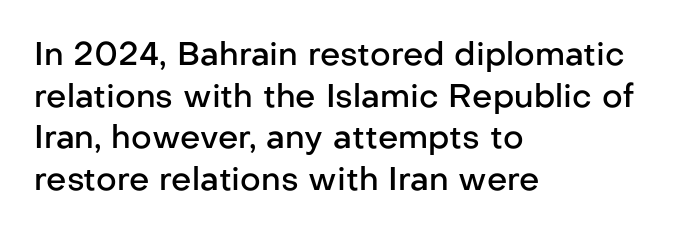
Q: Is the text bold? A: Semi-bold.
Q: Is the text italic (slanted)? A: No, it is upright.
Q: Is the typeface a serif or a sans-serif typeface? A: Sans-serif.
Q: Is the text underlined? A: No.
Q: How is the paragraph aligned? A: Left-aligned.
Q: Is the spacing between letters normal or unusually wide? A: Normal.
Q: Is the spacing between lines tight, normal or loose? A: Normal.
Q: Width (condensed, normal, or wide)? A: Normal.
Q: Stroke contrast? A: Low.
Q: x-height? A: Medium.
Q: Monospaced? A: No.
